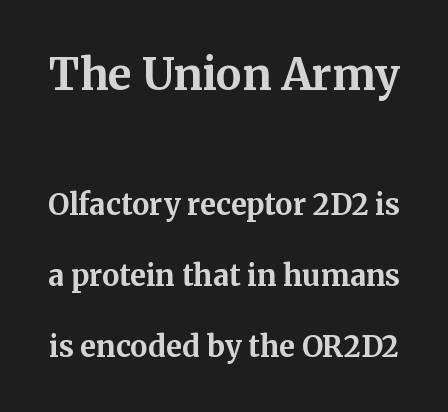
The image shows 43 px bold serif type, upright; set loose line spacing (2.44x), normal letter spacing, not underlined; the first (top) block is 1.48x larger; medium stroke contrast and a medium x-height.
